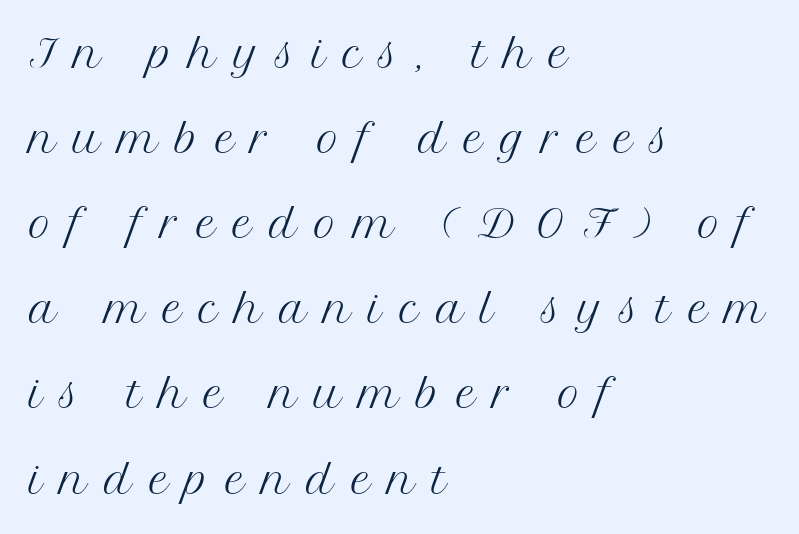
Q: Is the text bold? A: No.
Q: Is the text italic (slanted)? A: Yes.
Q: Is the typeface a serif or a sans-serif typeface? A: Serif.
Q: Is the text underlined? A: No.
Q: How is the paragraph aligned? A: Left-aligned.
Q: Is the spacing between letters normal or unusually wide? A: Unusually wide.
Q: Is the spacing between lines tight, normal or loose? A: Loose.
Q: Width (condensed, normal, or wide)? A: Normal.
Q: Stroke contrast? A: Medium.
Q: x-height? A: Medium.
Q: Monospaced? A: No.
